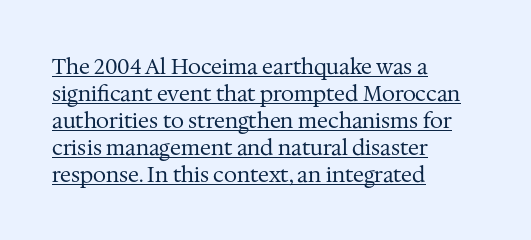
{"italic": "no", "bold": "no", "underline": "yes", "align": "left", "line_spacing": "normal", "line_spacing_ratio": 1.28, "letter_spacing": "normal", "letter_spacing_em": 0.0, "glyph_px": 21}
